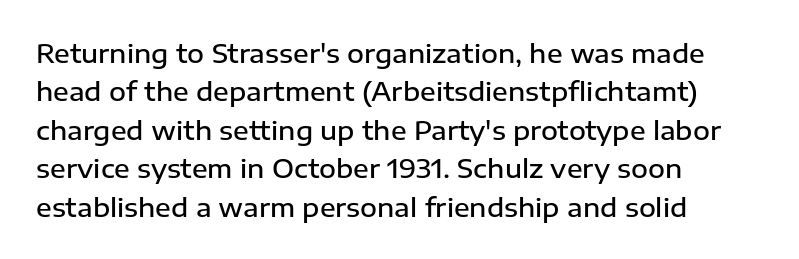
The image shows 26 px text type, upright; set left-aligned, normal line spacing (1.48x), normal letter spacing, not underlined.
